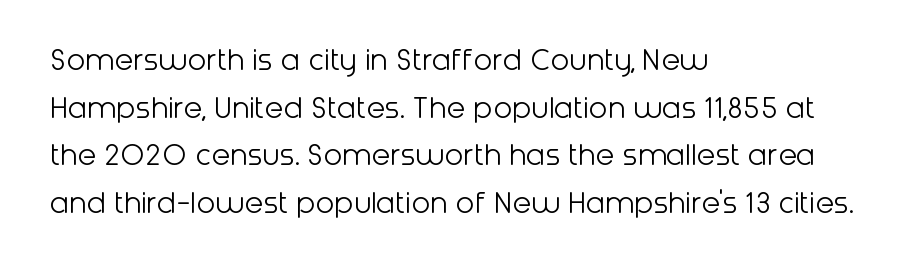
{"serif": "no", "italic": "no", "bold": "no", "weight": "light", "width": "normal", "stroke_contrast": "low", "x_height": "medium", "monospaced": "no", "underline": "no", "align": "left", "line_spacing": "normal", "line_spacing_ratio": 1.4, "letter_spacing": "normal", "letter_spacing_em": 0.0, "glyph_px": 34}
